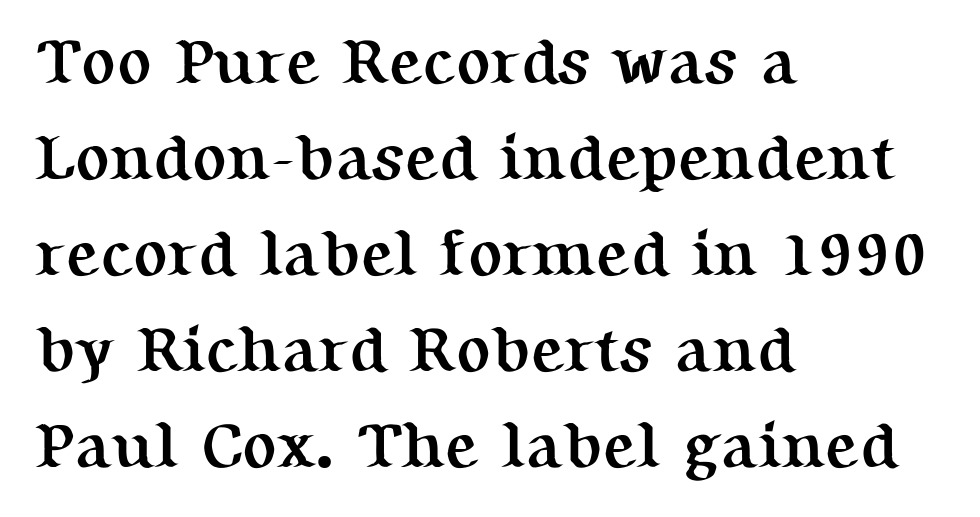
Compared with typical body copy, the letter spacing here is the same. The letters stand upright; this is a roman face. You could not count columns in this text — the font is proportionally spaced. This sample uses a serif face.
